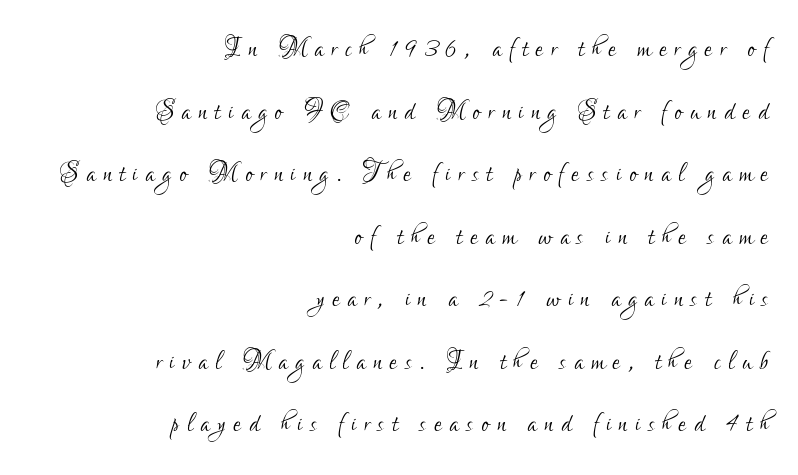
Q: Is the text bold? A: No.
Q: Is the text italic (slanted)? A: Yes.
Q: Is the typeface a serif or a sans-serif typeface? A: Sans-serif.
Q: Is the text underlined? A: No.
Q: How is the paragraph aligned? A: Right-aligned.
Q: Is the spacing between letters normal or unusually wide? A: Unusually wide.
Q: Width (condensed, normal, or wide)? A: Condensed.
Q: Stroke contrast? A: Low.
Q: x-height? A: Small.
Q: Monospaced? A: No.
